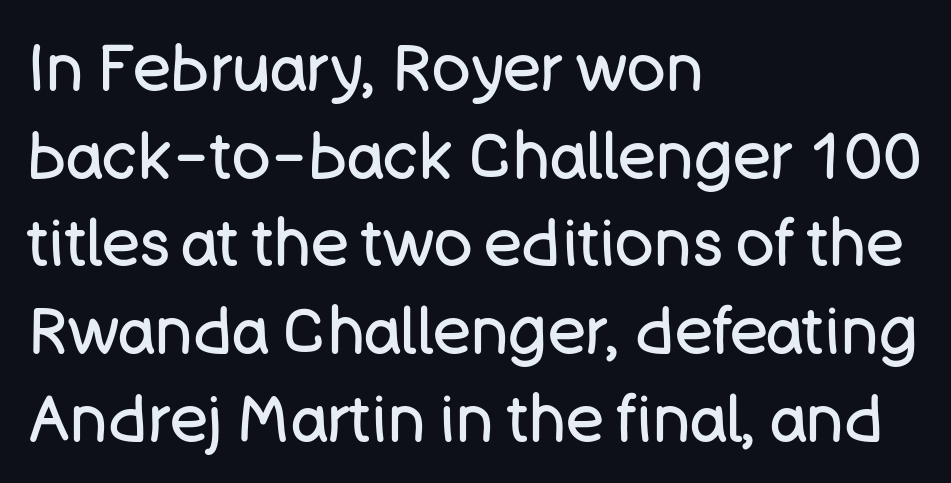
The image shows 64 px regular-weight sans-serif type, upright; set left-aligned, normal line spacing (1.37x), normal letter spacing, not underlined; low stroke contrast and a large x-height.
